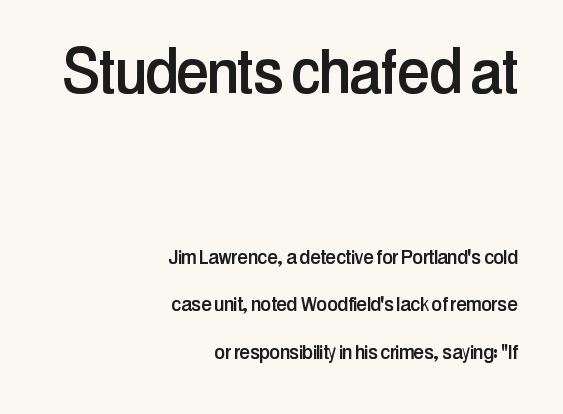
{"serif": "no", "italic": "no", "width": "condensed", "stroke_contrast": "low", "x_height": "medium", "monospaced": "no", "underline": "no", "align": "right", "line_spacing": "loose", "line_spacing_ratio": 1.97, "letter_spacing": "normal", "letter_spacing_em": 0.0, "larger_block": "first", "size_ratio": 3.04, "glyph_px": 73}
